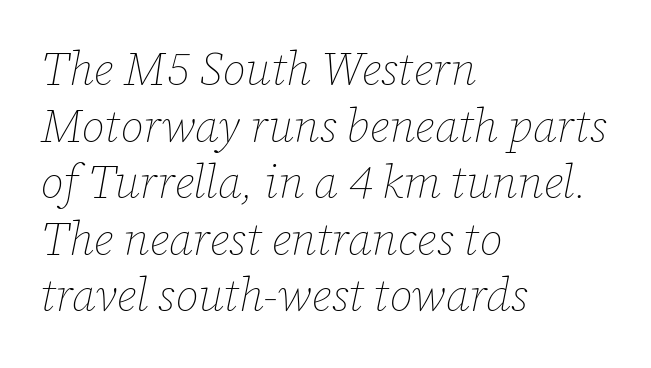
The image shows 46 px thin type, italic (leaning right); set left-aligned, line spacing 1.23x, normal letter spacing, not underlined; low stroke contrast and a medium x-height.
